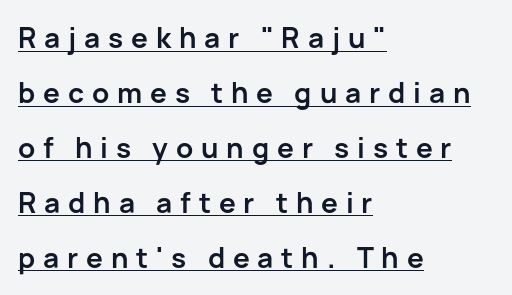
The image shows 28 px semibold sans-serif type, upright; set left-aligned, loose line spacing (1.96x), unusually wide letter spacing (+0.28 em), underlined; low stroke contrast and a medium x-height.
